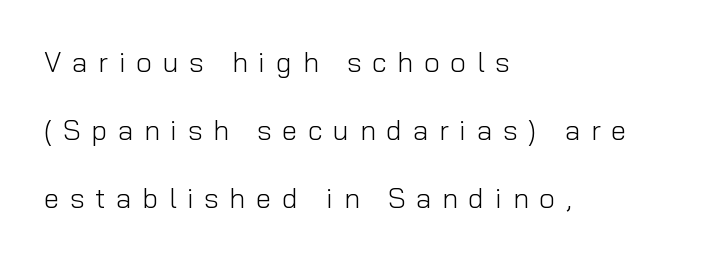
Every stem runs plumb, perpendicular to the baseline. Tracking value appears strongly positive — letters spread wide. The space between consecutive lines is lavish. Line beginnings align vertically; line endings do not. Is this a fixed-width face? No — the glyphs have proportional, varying widths. The font is comparable to plain body text, perhaps lighter.
